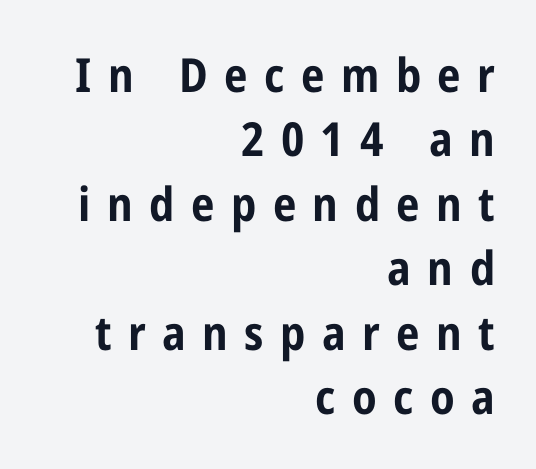
{"serif": "no", "italic": "no", "bold": "yes", "weight": "bold", "width": "condensed", "stroke_contrast": "low", "x_height": "medium", "monospaced": "no", "underline": "no", "align": "right", "line_spacing": "normal", "line_spacing_ratio": 1.37, "letter_spacing": "wide", "letter_spacing_em": 0.35, "glyph_px": 47}
